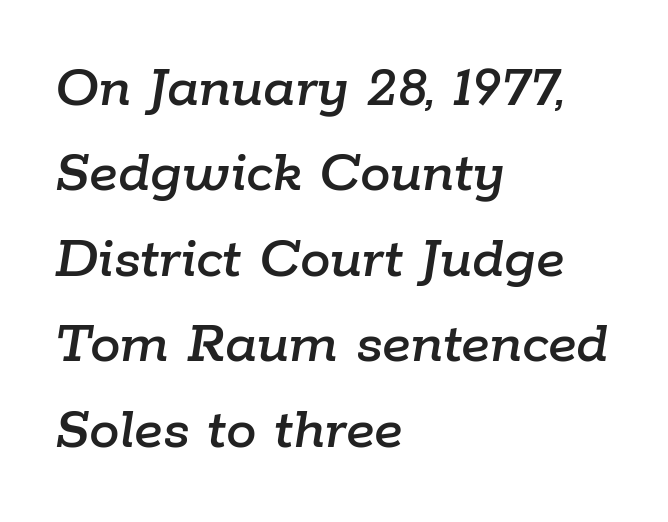
Q: Is the text italic (slanted)? A: Yes, it leans right by about 9 degrees.
Q: Is the text underlined? A: No.
Q: How is the paragraph aligned? A: Left-aligned.
Q: Is the spacing between letters normal or unusually wide? A: Normal.
Q: Is the spacing between lines tight, normal or loose? A: Normal.
Q: Width (condensed, normal, or wide)? A: Normal.
Q: Stroke contrast? A: Low.
Q: x-height? A: Medium.
Q: Monospaced? A: No.
